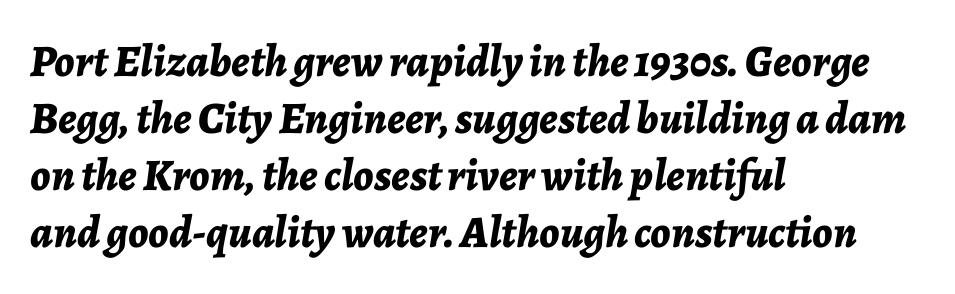
A classic flush-left, rag-right setting is used for this passage. Style check: oblique. This sample keeps an unexceptional amount of space between lines. Decoration check: the copy has no underline.
